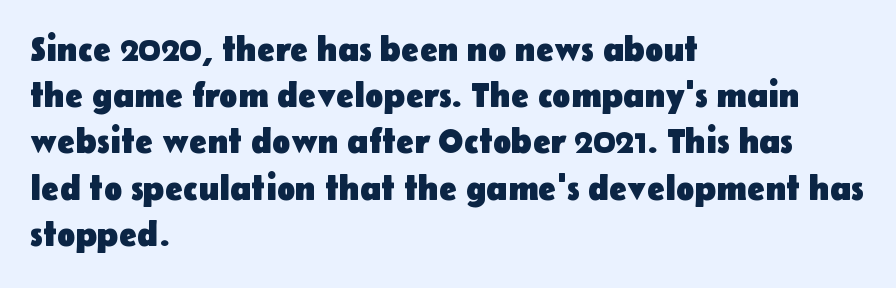
Q: Is the text bold? A: Yes.
Q: Is the text italic (slanted)? A: No, it is upright.
Q: Is the typeface a serif or a sans-serif typeface? A: Sans-serif.
Q: Is the text underlined? A: No.
Q: How is the paragraph aligned? A: Left-aligned.
Q: Is the spacing between letters normal or unusually wide? A: Normal.
Q: Is the spacing between lines tight, normal or loose? A: Normal.
Q: Width (condensed, normal, or wide)? A: Normal.
Q: Stroke contrast? A: Low.
Q: x-height? A: Medium.
Q: Monospaced? A: No.
